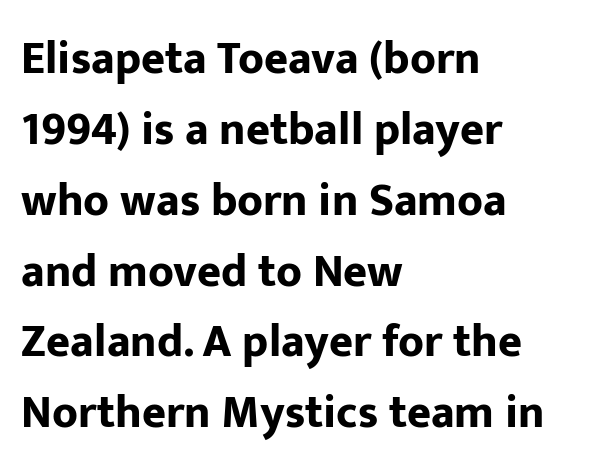
{"serif": "no", "italic": "no", "bold": "yes", "weight": "bold", "width": "normal", "stroke_contrast": "low", "x_height": "medium", "monospaced": "no", "underline": "no", "align": "left", "line_spacing": "normal", "line_spacing_ratio": 1.54, "letter_spacing": "normal", "letter_spacing_em": 0.0, "glyph_px": 46}
